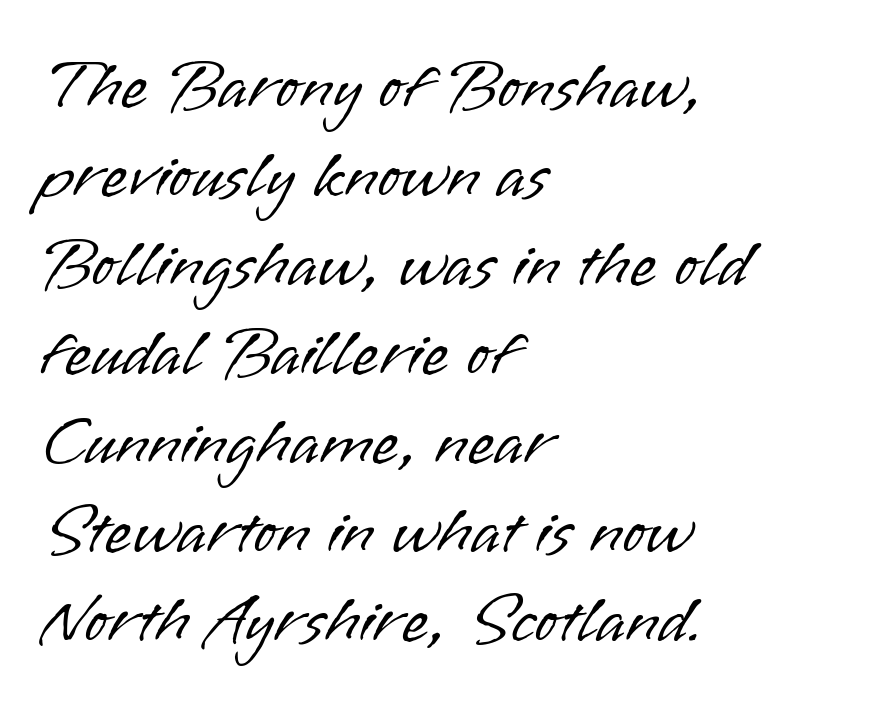
Q: Is the text bold? A: No.
Q: Is the text italic (slanted)? A: Yes.
Q: Is the typeface a serif or a sans-serif typeface? A: Sans-serif.
Q: Is the text underlined? A: No.
Q: How is the paragraph aligned? A: Left-aligned.
Q: Is the spacing between letters normal or unusually wide? A: Normal.
Q: Is the spacing between lines tight, normal or loose? A: Normal.
Q: Width (condensed, normal, or wide)? A: Normal.
Q: Stroke contrast? A: Low.
Q: x-height? A: Small.
Q: Monospaced? A: No.
